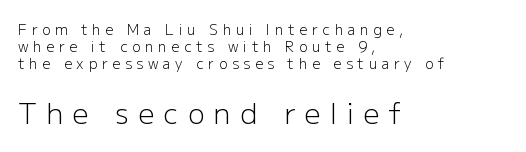
The image shows 28 px light sans-serif type, upright; set left-aligned, line spacing 1.21x, unusually wide letter spacing (+0.34 em), not underlined; the second (bottom) block is 2.0x larger; low stroke contrast and a medium x-height.
